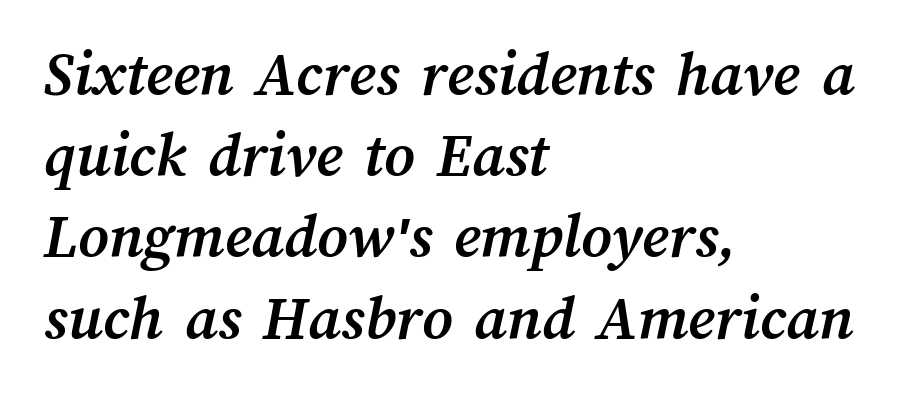
In terms of leading, this rendering sits right in the middle. Glance below the letters and you will spot only blank space. Its strokes are broad and dark, the hallmark of bold type. You could call the tracking neutral — neither tight nor loose. The text block is weighted toward the left margin, trailing off unevenly rightward. The face used here is proportionally spaced, like ordinary book or web type.
